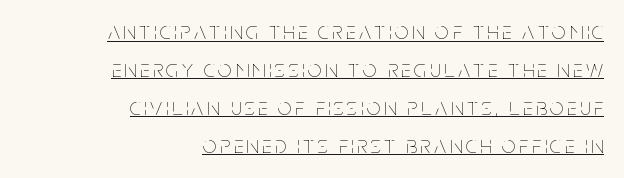
The image shows 24 px text type, upright; set right-aligned, normal line spacing (1.58x), underlined.
